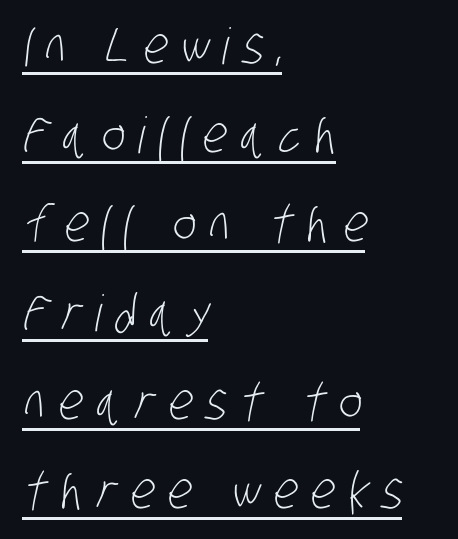
The image shows 50 px light, condensed sans-serif type; set left-aligned, line spacing 1.78x, unusually wide letter spacing (+0.27 em), underlined; low stroke contrast and a large x-height.
